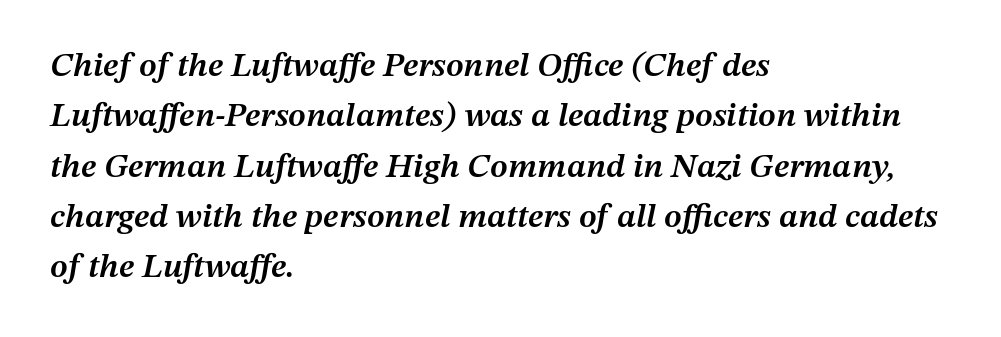
{"italic": "yes", "lean": "right", "slant_degrees": 12, "bold": "semi", "weight": "semibold", "width": "normal", "stroke_contrast": "medium", "x_height": "medium", "monospaced": "no", "underline": "no", "align": "left", "line_spacing": "normal", "line_spacing_ratio": 1.48, "letter_spacing": "normal", "letter_spacing_em": 0.0, "glyph_px": 34}
